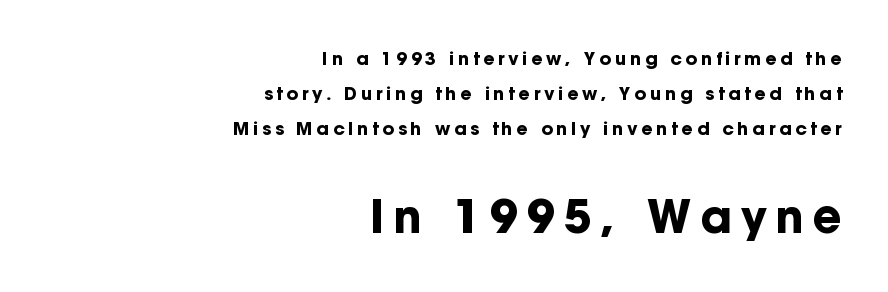
{"serif": "no", "italic": "no", "bold": "yes", "weight": "bold", "width": "normal", "stroke_contrast": "low", "x_height": "medium", "monospaced": "no", "underline": "no", "align": "right", "line_spacing": "loose", "line_spacing_ratio": 1.94, "letter_spacing": "wide", "letter_spacing_em": 0.2, "larger_block": "second", "size_ratio": 2.5, "glyph_px": 45}
